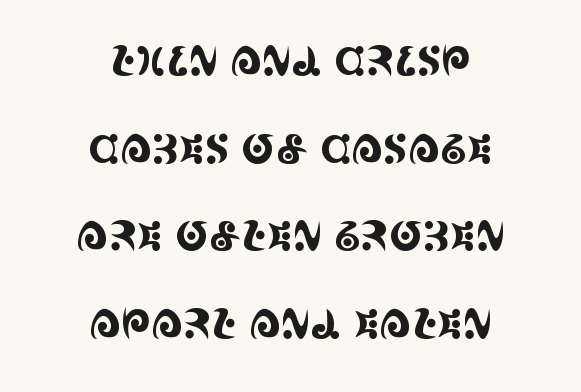
The image shows 40 px condensed serif type, upright; set centered, loose line spacing (2.19x), normal letter spacing, not underlined; a large x-height.
